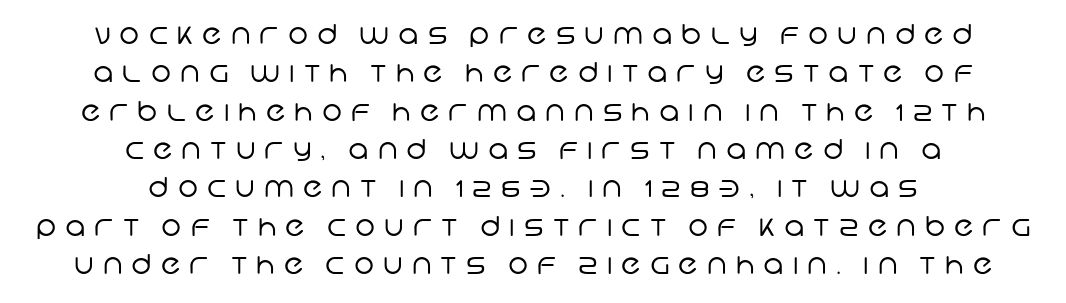
The image shows 27 px text type; set centered, normal line spacing (1.42x), unusually wide letter spacing (+0.34 em), not underlined.
